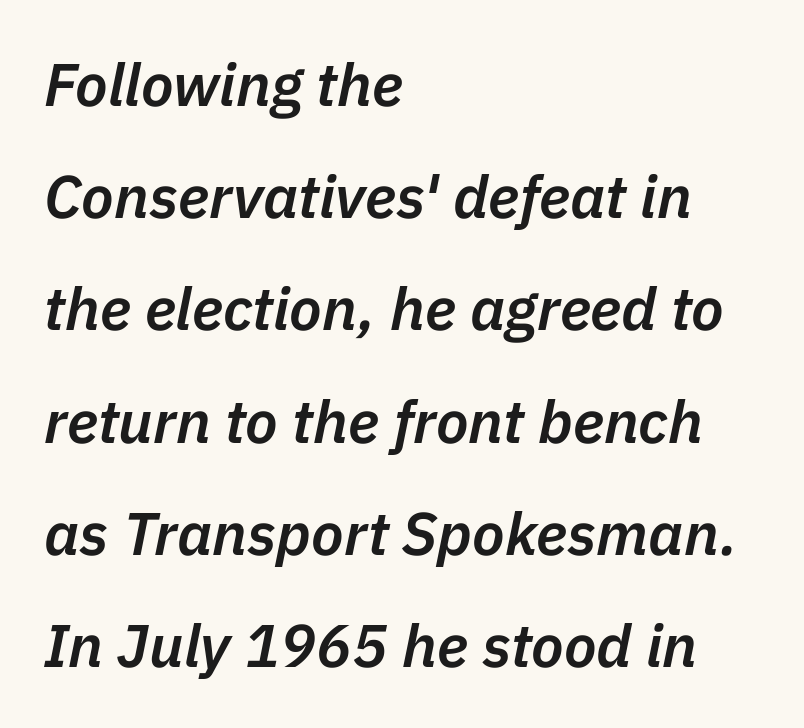
The image shows 60 px semibold type, italic (leaning right); set left-aligned, line spacing 1.87x, normal letter spacing, not underlined; low stroke contrast and a medium x-height.
